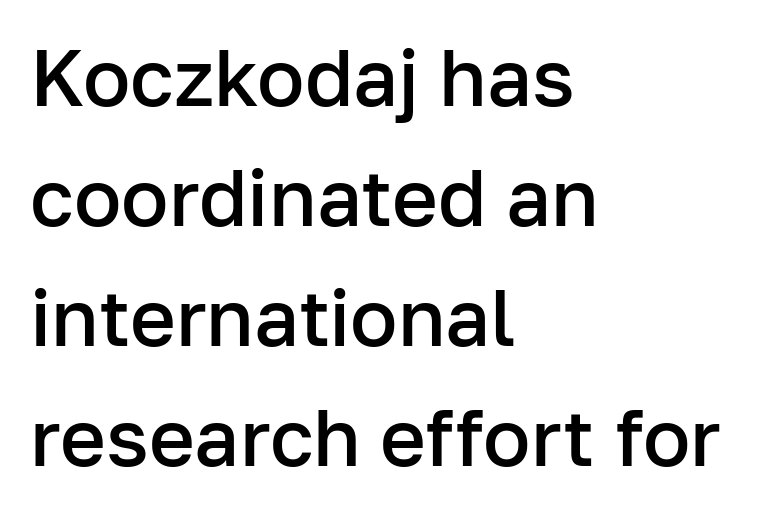
The image shows 79 px semibold sans-serif type, upright; set left-aligned, normal line spacing (1.52x), normal letter spacing, not underlined; low stroke contrast and a medium x-height.
